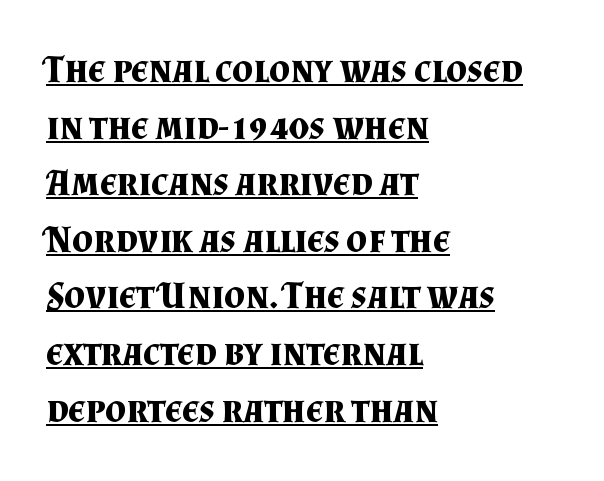
The image shows 37 px bold serif type, upright; set left-aligned, normal line spacing (1.53x), normal letter spacing, underlined; medium stroke contrast and a small x-height.
